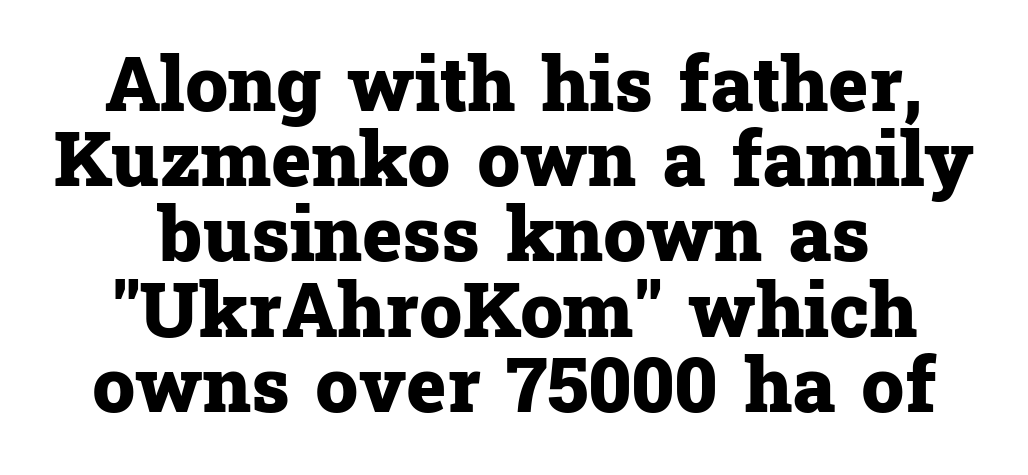
Q: Is the text bold? A: Yes.
Q: Is the text italic (slanted)? A: No, it is upright.
Q: Is the typeface a serif or a sans-serif typeface? A: Serif.
Q: Is the text underlined? A: No.
Q: How is the paragraph aligned? A: Centered.
Q: Is the spacing between letters normal or unusually wide? A: Normal.
Q: Is the spacing between lines tight, normal or loose? A: Tight.
Q: Width (condensed, normal, or wide)? A: Normal.
Q: Stroke contrast? A: Low.
Q: x-height? A: Medium.
Q: Monospaced? A: No.
